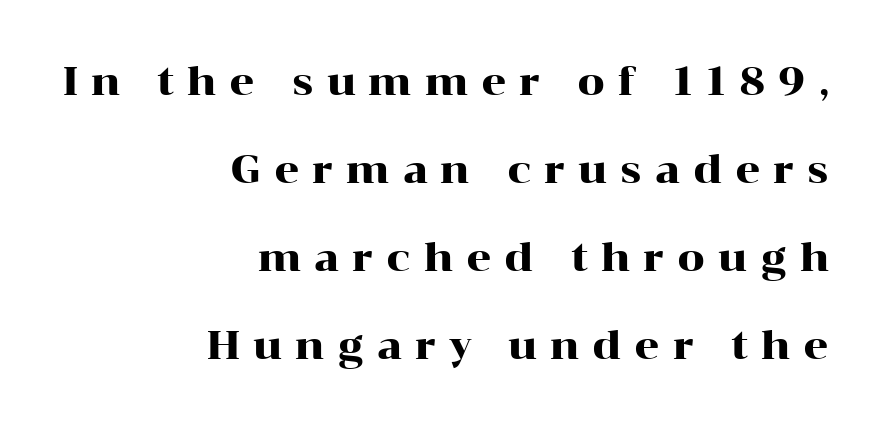
The passage shown has open, widely tracked lettering throughout. What kind of face is this? One with serifs. Italic? Not at all — the glyphs are vertical. These lines stand farther apart than default settings would place them. Beneath every word, the page is bare. Horizontal alignment here is rightward, an uncommon choice for prose.
